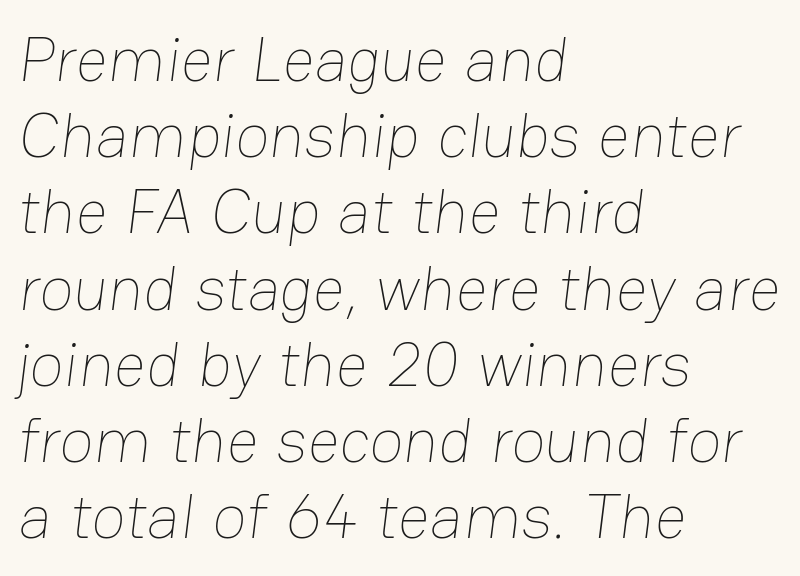
The image shows 63 px thin type; set left-aligned, line spacing 1.21x, normal letter spacing, not underlined; low stroke contrast and a medium x-height.
